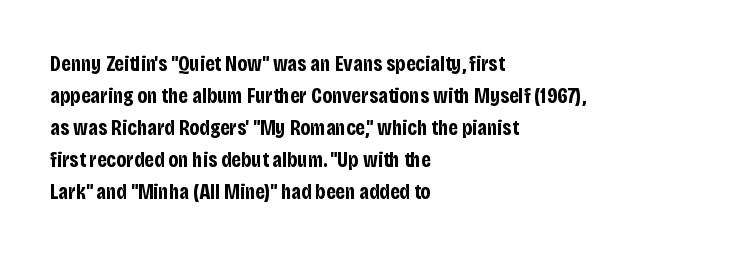
These lines were composed using upright roman letters. Bare-footed words on every line. The vertical gap from one line to the next is medium. Leftover space on each line is placed entirely after the last word. The line texture is even and compact thanks to regular tracking.
